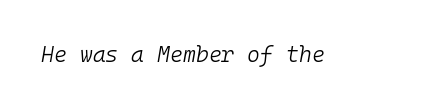
The image shows 22 px text type, italic (leaning right); set normal letter spacing, not underlined.
